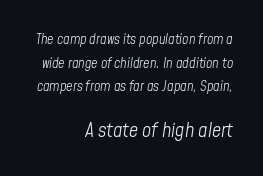
The image shows 20 px text type, italic (leaning right); set right-aligned, normal line spacing (1.68x), normal letter spacing, not underlined; the second (bottom) block is 1.43x larger.
